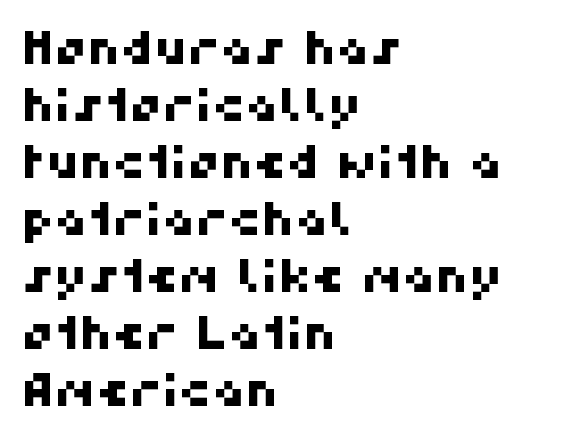
{"serif": "no", "width": "normal", "stroke_contrast": "high", "x_height": "medium", "monospaced": "no", "underline": "no", "align": "left", "line_spacing_ratio": 1.24, "letter_spacing": "normal", "letter_spacing_em": 0.0, "glyph_px": 46}
